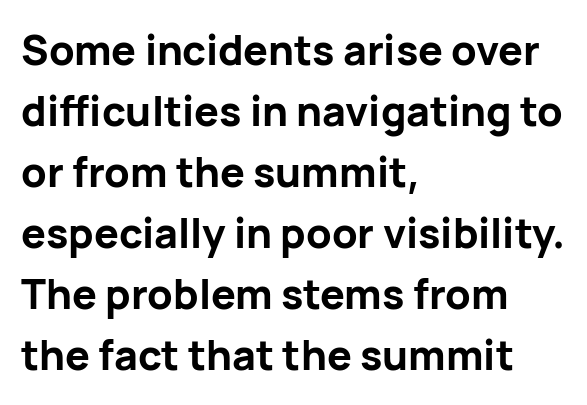
Q: Is the text bold? A: Yes.
Q: Is the text italic (slanted)? A: No, it is upright.
Q: Is the typeface a serif or a sans-serif typeface? A: Sans-serif.
Q: Is the text underlined? A: No.
Q: How is the paragraph aligned? A: Left-aligned.
Q: Is the spacing between letters normal or unusually wide? A: Normal.
Q: Is the spacing between lines tight, normal or loose? A: Normal.
Q: Width (condensed, normal, or wide)? A: Normal.
Q: Stroke contrast? A: Low.
Q: x-height? A: Medium.
Q: Monospaced? A: No.
